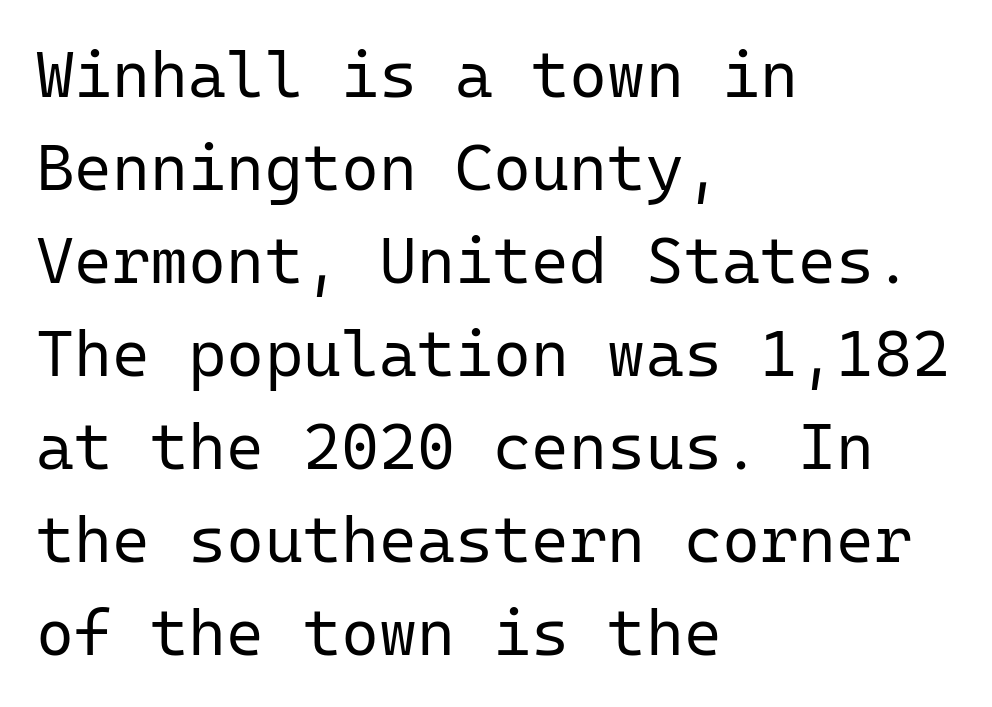
{"serif": "no", "italic": "no", "bold": "no", "weight": "regular", "width": "normal", "stroke_contrast": "low", "x_height": "medium", "monospaced": "yes", "underline": "no", "align": "left", "line_spacing": "normal", "line_spacing_ratio": 1.43, "letter_spacing": "normal", "letter_spacing_em": 0.0, "glyph_px": 65}
